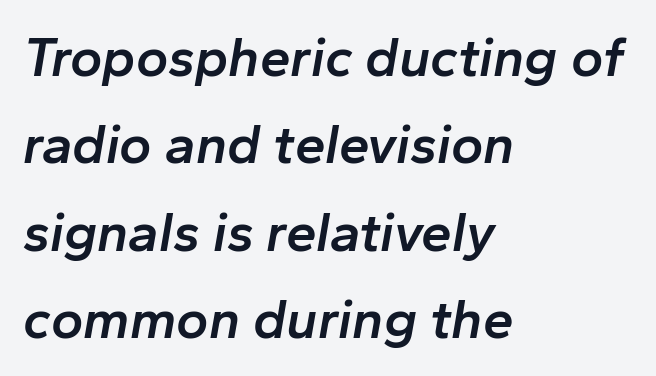
Q: Is the text bold? A: Semi-bold.
Q: Is the text italic (slanted)? A: Yes, it leans right by about 10 degrees.
Q: Is the text underlined? A: No.
Q: How is the paragraph aligned? A: Left-aligned.
Q: Is the spacing between letters normal or unusually wide? A: Normal.
Q: Is the spacing between lines tight, normal or loose? A: Normal.
Q: Width (condensed, normal, or wide)? A: Normal.
Q: Stroke contrast? A: Low.
Q: x-height? A: Medium.
Q: Monospaced? A: No.
